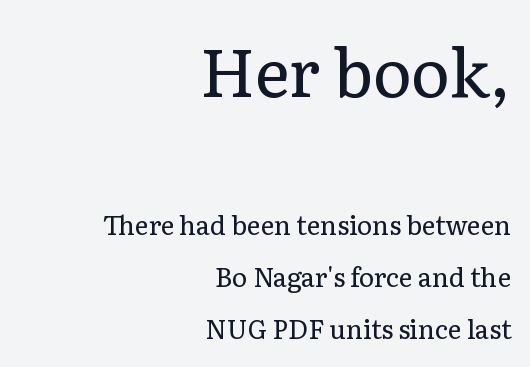
These lines are rendered in a variable-pitch font. Rows of type keep a wide berth in the vertical direction. Alignment: flush right. Quick note: not italic, upright.
